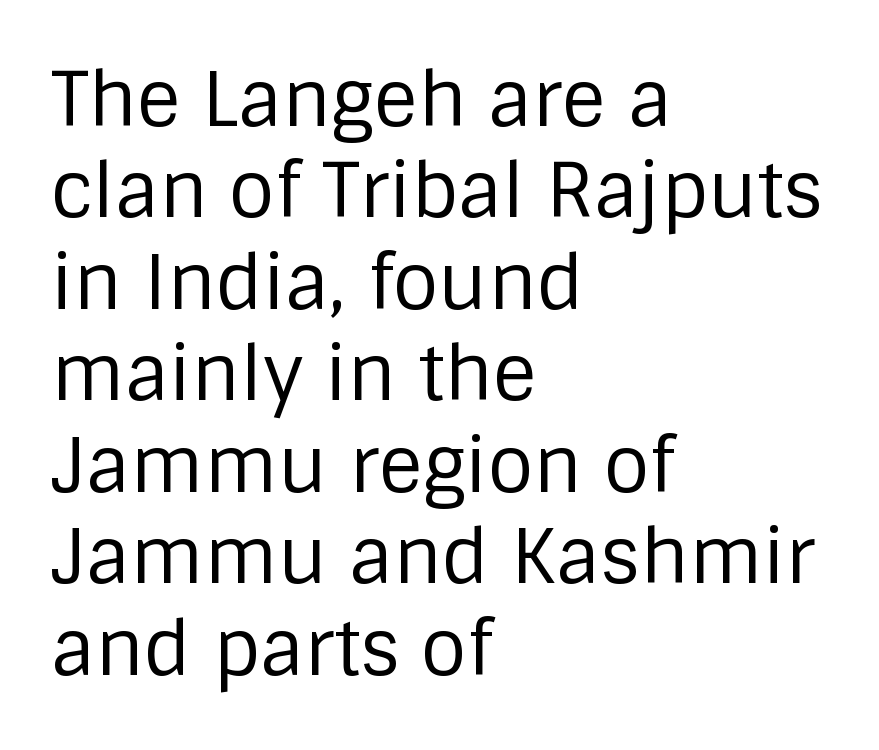
Nothing unusual about the tracking: characters are spaced as the font intends. Is the type heavy? It reads as light-to-regular instead. The words here are not underlined. The paragraph has a hard left edge and a soft right edge.
